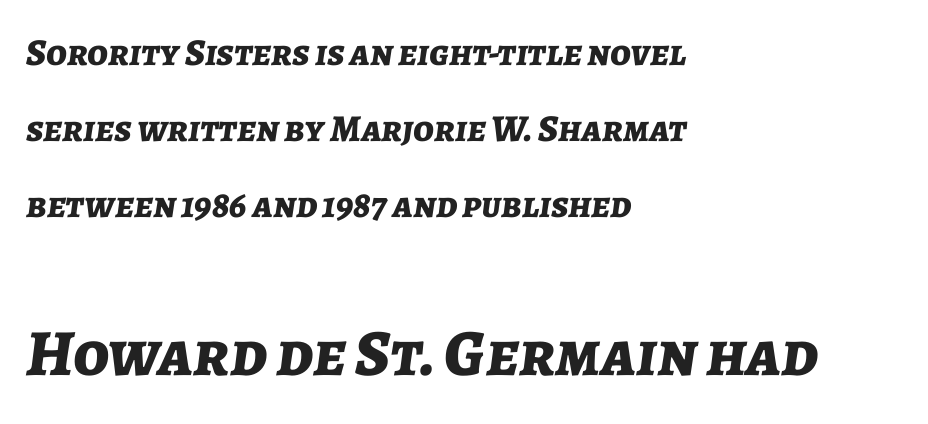
Anything drawn beneath the words? Only blank space. The passage shown is typed in a proportional face where columns would drift. Does the bottom block carry the larger type? Yes, it does. Is the type bold? Yes — the strokes are clearly thick and heavy.
